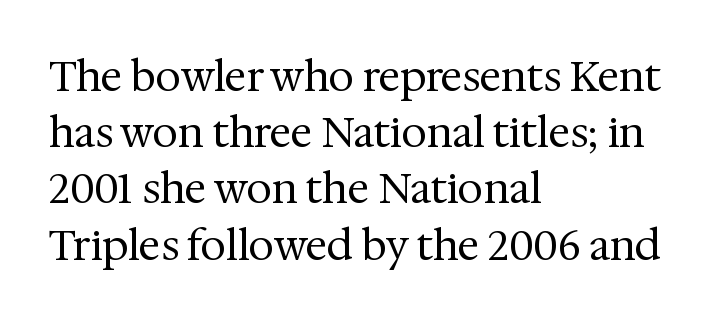
The image shows 41 px regular-weight serif type, upright; set left-aligned, normal line spacing (1.37x), normal letter spacing, not underlined; medium stroke contrast and a medium x-height.
